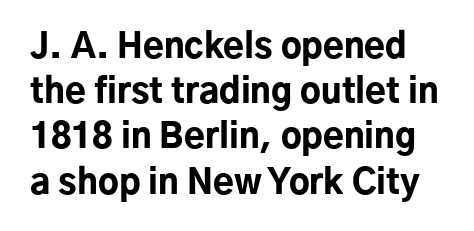
The image shows 34 px bold sans-serif type, upright; set normal line spacing (1.33x), normal letter spacing, not underlined; low stroke contrast and a medium x-height.
